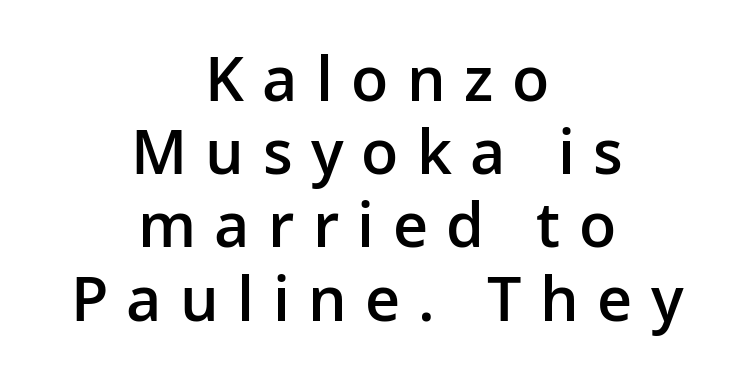
The image shows 61 px semibold sans-serif type, upright; set centered, line spacing 1.2x, unusually wide letter spacing (+0.3 em), not underlined; low stroke contrast and a medium x-height.
